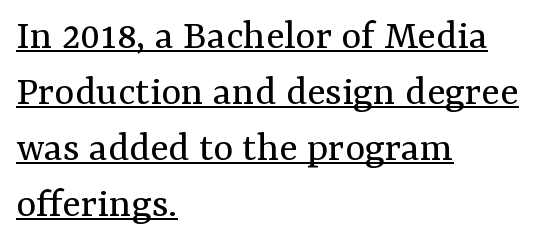
The passage shown stacks its lines at a standard gap. Underline: present. Designer's note — italics off, roman on. The characters are drawn with everyday or finer stroke widths. The letters advance in unequal steps, a hallmark of proportional type.
